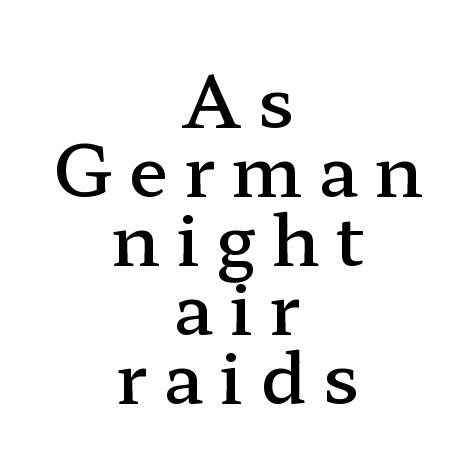
The image shows 72 px semibold, wide serif type, upright; set centered, tight line spacing (0.96x), unusually wide letter spacing (+0.22 em), not underlined; low stroke contrast and a medium x-height.
